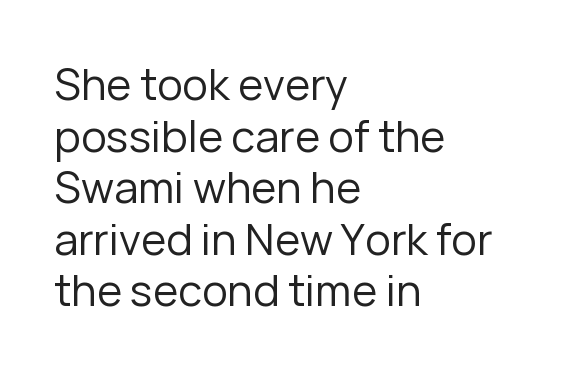
{"serif": "no", "italic": "no", "bold": "no", "weight": "regular", "width": "normal", "stroke_contrast": "low", "x_height": "medium", "monospaced": "no", "underline": "no", "align": "left", "line_spacing_ratio": 1.2, "letter_spacing": "normal", "letter_spacing_em": 0.0, "glyph_px": 43}
